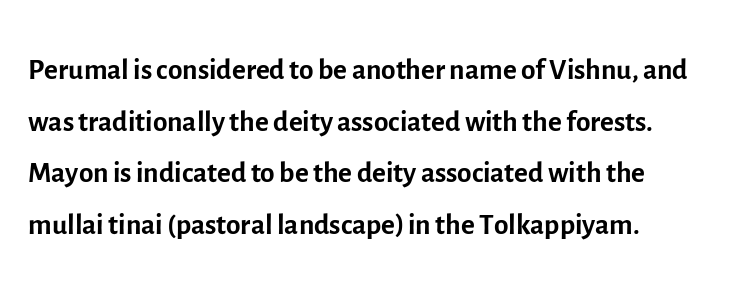
Q: Is the text bold? A: No.
Q: Is the text italic (slanted)? A: No, it is upright.
Q: Is the typeface a serif or a sans-serif typeface? A: Sans-serif.
Q: Is the text underlined? A: No.
Q: Is the spacing between letters normal or unusually wide? A: Normal.
Q: Width (condensed, normal, or wide)? A: Normal.
Q: x-height? A: Medium.
Q: Monospaced? A: No.
